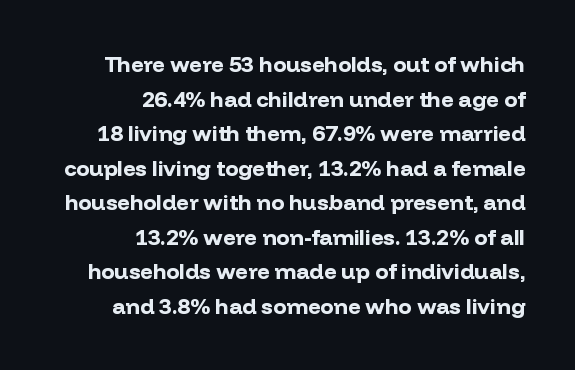
Q: Is the text bold? A: Yes.
Q: Is the text italic (slanted)? A: No, it is upright.
Q: Is the text underlined? A: No.
Q: How is the paragraph aligned? A: Right-aligned.
Q: Is the spacing between letters normal or unusually wide? A: Normal.
Q: Is the spacing between lines tight, normal or loose? A: Normal.
